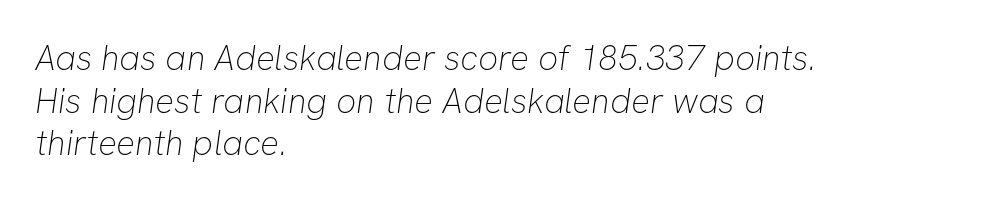
Q: Is the text bold? A: No.
Q: Is the typeface a serif or a sans-serif typeface? A: Sans-serif.
Q: Is the text underlined? A: No.
Q: How is the paragraph aligned? A: Left-aligned.
Q: Is the spacing between letters normal or unusually wide? A: Normal.
Q: Width (condensed, normal, or wide)? A: Normal.
Q: Stroke contrast? A: Low.
Q: x-height? A: Medium.
Q: Monospaced? A: No.
